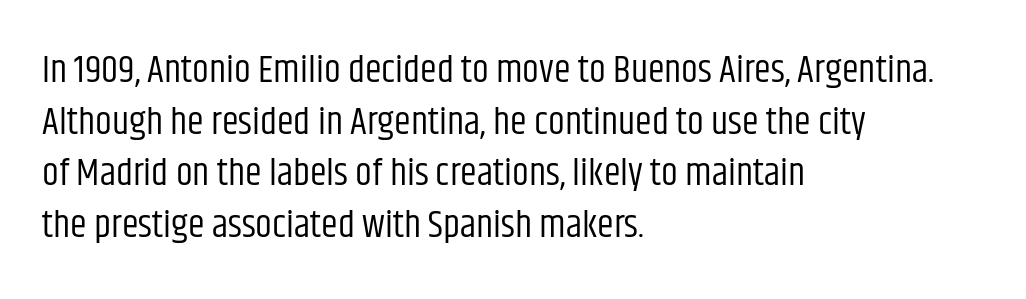
{"serif": "no", "italic": "no", "bold": "no", "weight": "regular", "width": "condensed", "stroke_contrast": "low", "x_height": "large", "monospaced": "no", "underline": "no", "align": "left", "line_spacing": "normal", "line_spacing_ratio": 1.36, "letter_spacing": "normal", "letter_spacing_em": 0.0, "glyph_px": 38}
